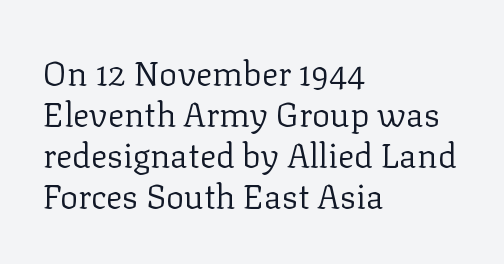
The face used here is seriffed, in the tradition of book romans. You could not count columns in this text — the font is proportionally spaced. Does the copy run flush right? No — it runs flush left. Vertical strokes here are truly vertical. There is no visible air inserted between adjacent glyphs. Ink coverage per letter is moderate at most.
